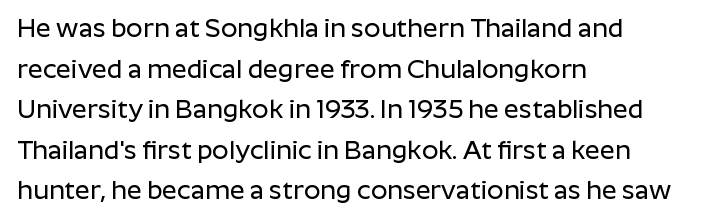
This rendering features lettering with no underline. How are the letters spaced? Ordinarily, with no added tracking. The setting favours the left margin, as ordinary paragraphs usually do. Does the lettering tilt? It doesn't — this is upright. Summary of vertical rhythm: regular, with standard interline spacing.
